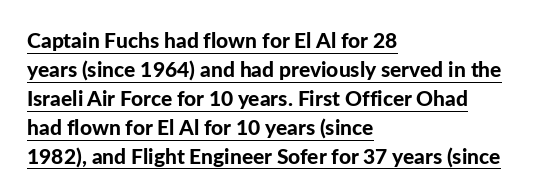
Q: Is the text bold? A: Yes.
Q: Is the text italic (slanted)? A: No, it is upright.
Q: Is the text underlined? A: Yes.
Q: How is the paragraph aligned? A: Left-aligned.
Q: Is the spacing between letters normal or unusually wide? A: Normal.
Q: Is the spacing between lines tight, normal or loose? A: Normal.
